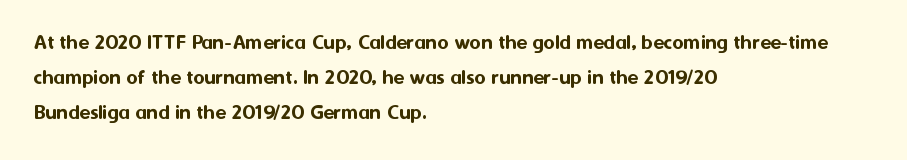
The image shows 22 px text type, upright; set left-aligned, normal line spacing (1.6x), normal letter spacing, not underlined.
